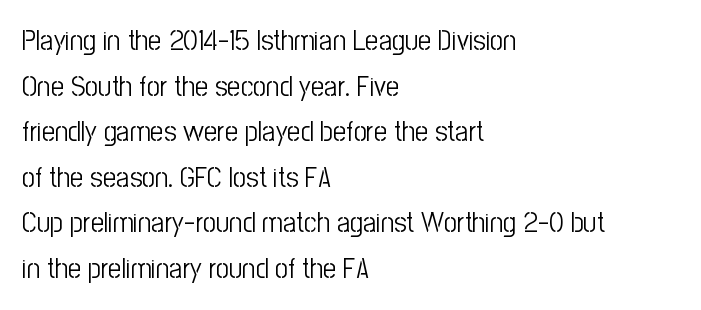
Leading: standard. This sample has the flowing, uneven cadence of proportional lettering. No chunkiness to these letters — they're not bold. Underlining? Definitely not there. Inter-character spacing is left at the font's built-in metrics.
